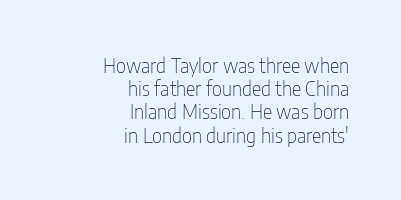
{"italic": "no", "bold": "no", "underline": "no", "align": "right", "line_spacing_ratio": 1.16, "letter_spacing": "normal", "letter_spacing_em": 0.0, "glyph_px": 20}
